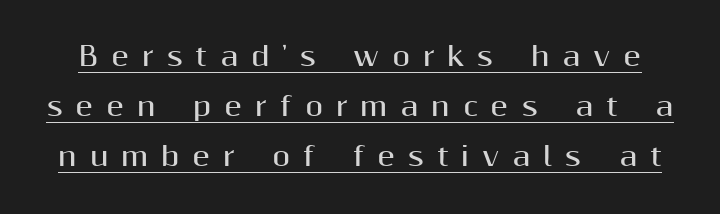
Q: Is the text bold? A: Yes.
Q: Is the text italic (slanted)? A: No, it is upright.
Q: Is the text underlined? A: Yes.
Q: Is the spacing between letters normal or unusually wide? A: Unusually wide.
Q: Is the spacing between lines tight, normal or loose? A: Loose.
